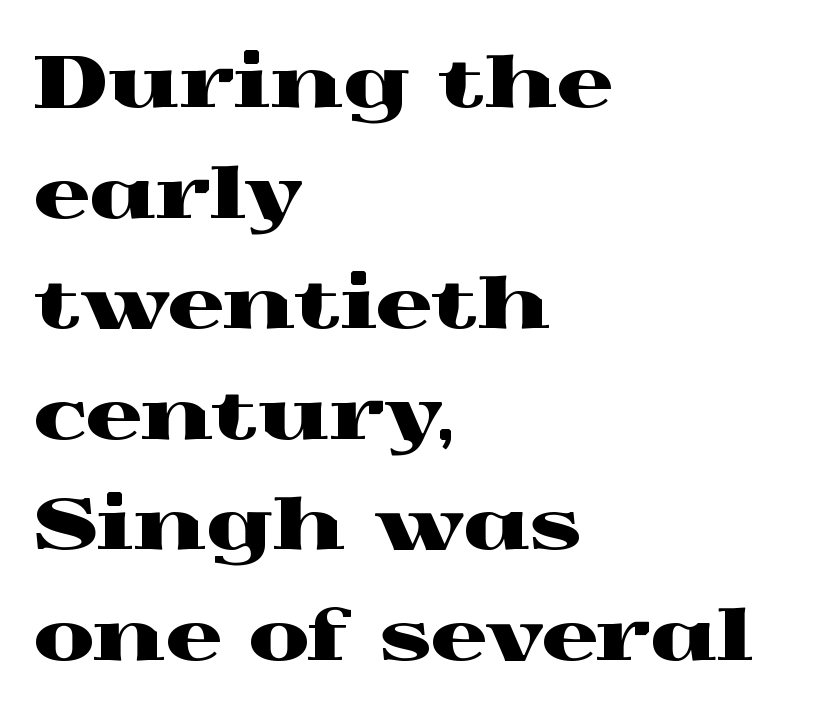
Q: Is the text italic (slanted)? A: No, it is upright.
Q: Is the typeface a serif or a sans-serif typeface? A: Serif.
Q: Is the text underlined? A: No.
Q: How is the paragraph aligned? A: Left-aligned.
Q: Is the spacing between letters normal or unusually wide? A: Normal.
Q: Is the spacing between lines tight, normal or loose? A: Normal.
Q: Width (condensed, normal, or wide)? A: Wide.
Q: x-height? A: Medium.
Q: Monospaced? A: No.
